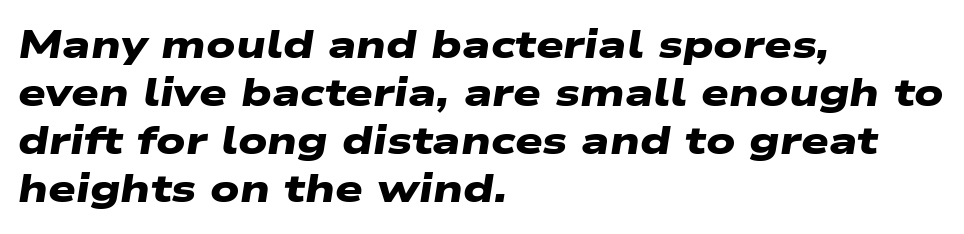
The image shows 39 px heavy, wide sans-serif type; set left-aligned, line spacing 1.23x, normal letter spacing, not underlined; low stroke contrast and a medium x-height.
